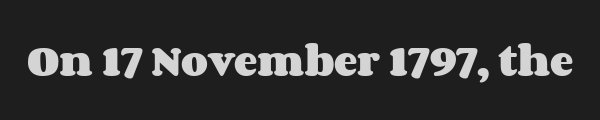
The image shows 35 px heavy, wide type, upright; set normal letter spacing, not underlined; medium stroke contrast and a large x-height.
